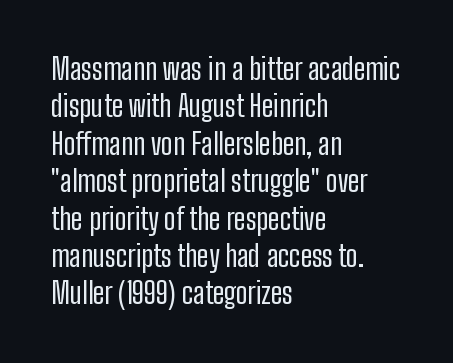
The image shows 29 px regular-weight, condensed sans-serif type, upright; set left-aligned, normal line spacing (1.29x), normal letter spacing, not underlined; low stroke contrast and a medium x-height.
